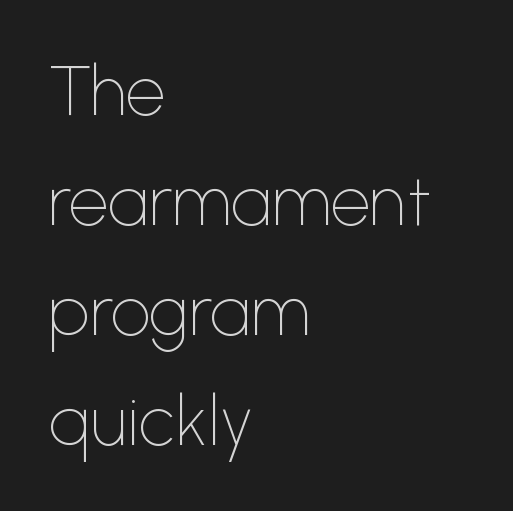
The line-height multiplier appears to be the usual default. Posture: straight, roman, zero tilt. Nothing heavy about these letters — not bold at all. Horizontal alignment here is leftward, the default for most running prose.
